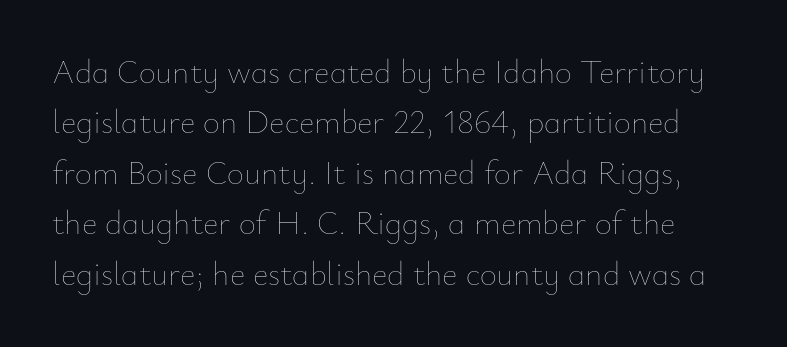
The string is rendered with underlining switched off. Evenly set lines give the paragraph a standard silhouette. Proportional: the letters do not fall into vertical columns. No extra ink here — the face is not bold.
